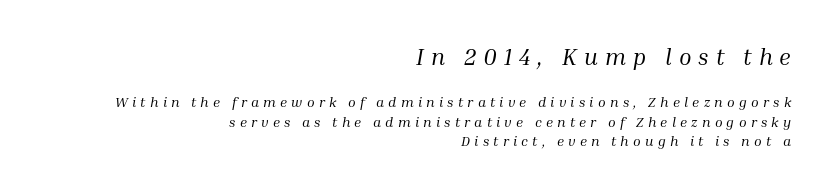
{"italic": "yes", "lean": "right", "slant_degrees": 10, "bold": "no", "underline": "no", "align": "right", "line_spacing": "normal", "line_spacing_ratio": 1.41, "letter_spacing": "wide", "letter_spacing_em": 0.3, "larger_block": "first", "size_ratio": 1.64, "glyph_px": 23}
